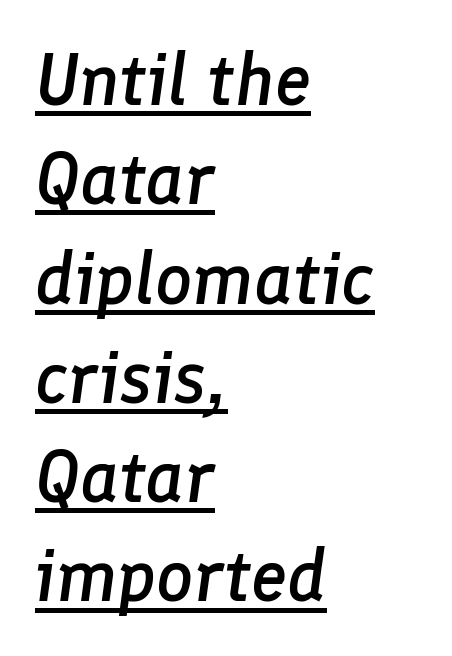
Italic: yes, the glyphs are oblique. Each line of the rendering has a horizontal stroke beneath the glyphs. The passage shown is typed in a proportional face where columns would drift. Normally led — the rows are evenly, conventionally spaced.
